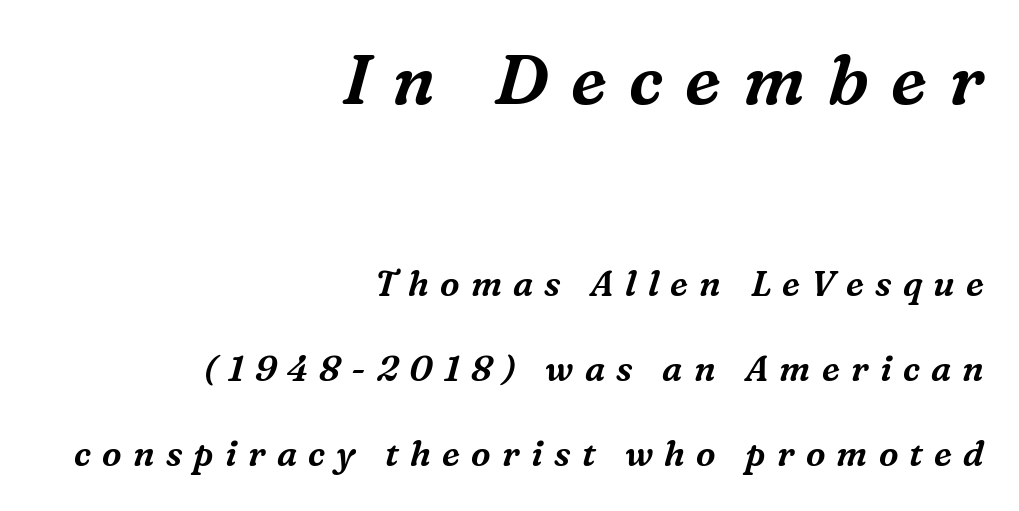
Q: Is the text italic (slanted)? A: Yes, it leans right by about 16 degrees.
Q: Is the typeface a serif or a sans-serif typeface? A: Serif.
Q: Is the text underlined? A: No.
Q: How is the paragraph aligned? A: Right-aligned.
Q: Is the spacing between letters normal or unusually wide? A: Unusually wide.
Q: Is the spacing between lines tight, normal or loose? A: Loose.
Q: Which block of text is set in a larger size, the first (top) or the second (bottom)? A: The first (top) one.
Q: Width (condensed, normal, or wide)? A: Normal.
Q: Stroke contrast? A: Medium.
Q: x-height? A: Medium.
Q: Monospaced? A: No.
